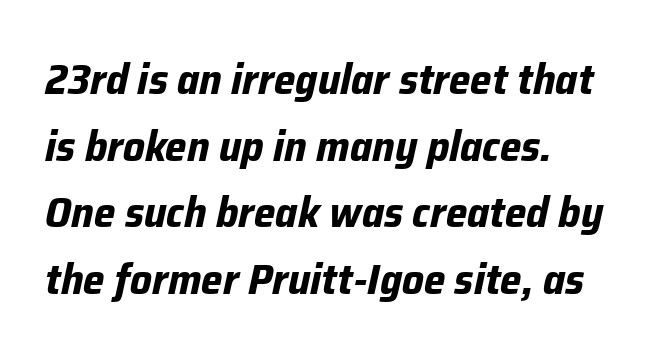
Character widths vary here, with narrow letters taking less room than wide ones. Notice how thick the strokes are: this is what a full bold looks like. Tall strokes in this sample are angled rather than plumb. Compared with typical body copy, the letter spacing here is the same. Honestly, there is no underline to notice here at all. A normal amount of white space separates one row of letters from the next.
